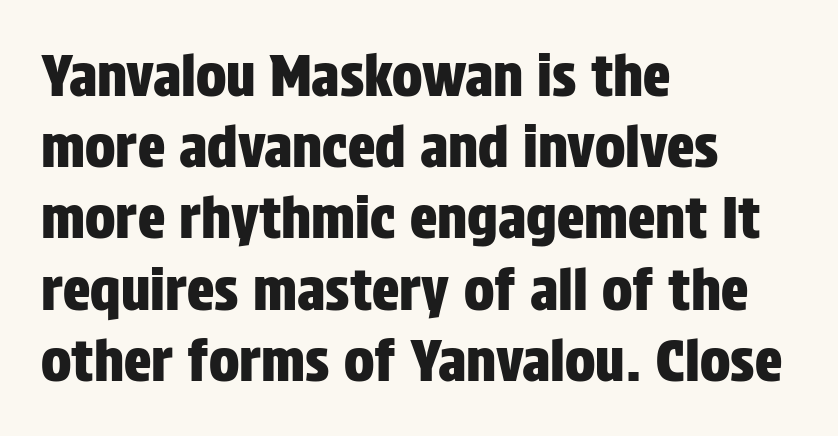
{"serif": "no", "italic": "no", "width": "condensed", "stroke_contrast": "low", "x_height": "large", "monospaced": "no", "underline": "no", "align": "left", "line_spacing": "normal", "line_spacing_ratio": 1.25, "letter_spacing": "normal", "letter_spacing_em": 0.0, "glyph_px": 57}
